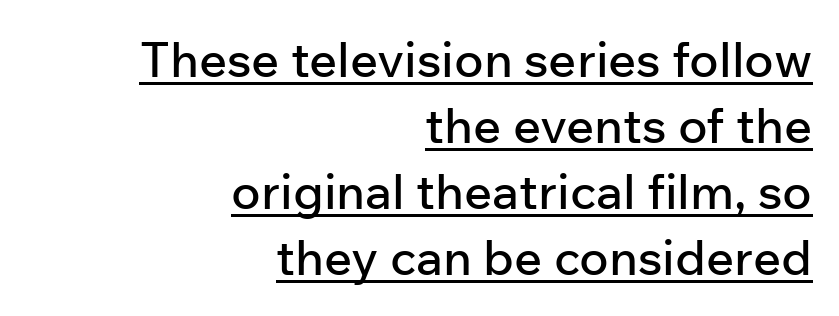
Q: Is the text italic (slanted)? A: No, it is upright.
Q: Is the typeface a serif or a sans-serif typeface? A: Sans-serif.
Q: Is the text underlined? A: Yes.
Q: How is the paragraph aligned? A: Right-aligned.
Q: Is the spacing between letters normal or unusually wide? A: Normal.
Q: Is the spacing between lines tight, normal or loose? A: Normal.
Q: Width (condensed, normal, or wide)? A: Normal.
Q: Stroke contrast? A: Low.
Q: x-height? A: Medium.
Q: Monospaced? A: No.
